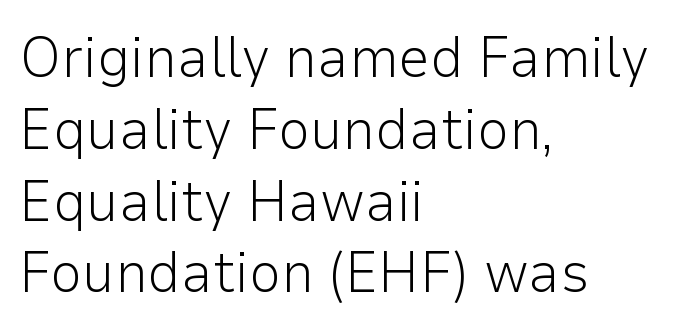
Q: Is the text bold? A: No.
Q: Is the text italic (slanted)? A: No, it is upright.
Q: Is the typeface a serif or a sans-serif typeface? A: Sans-serif.
Q: Is the text underlined? A: No.
Q: How is the paragraph aligned? A: Left-aligned.
Q: Is the spacing between letters normal or unusually wide? A: Normal.
Q: Is the spacing between lines tight, normal or loose? A: Normal.
Q: Width (condensed, normal, or wide)? A: Normal.
Q: Stroke contrast? A: Low.
Q: x-height? A: Medium.
Q: Monospaced? A: No.
